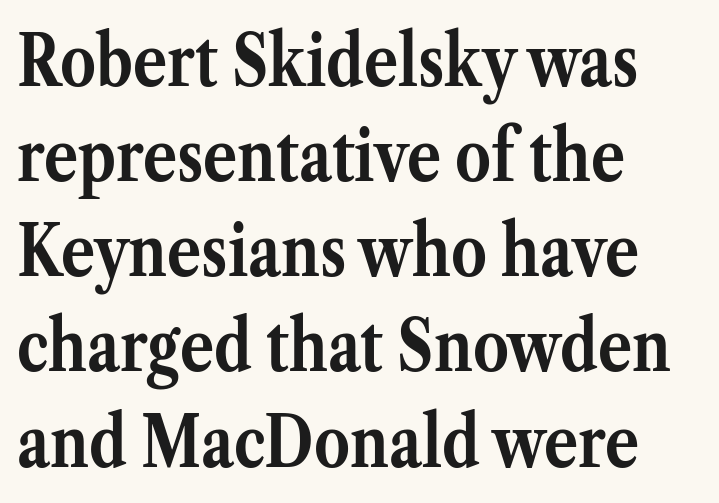
Q: Is the text bold? A: Yes.
Q: Is the text italic (slanted)? A: No, it is upright.
Q: Is the typeface a serif or a sans-serif typeface? A: Serif.
Q: Is the text underlined? A: No.
Q: How is the paragraph aligned? A: Left-aligned.
Q: Is the spacing between letters normal or unusually wide? A: Normal.
Q: Is the spacing between lines tight, normal or loose? A: Normal.
Q: Width (condensed, normal, or wide)? A: Normal.
Q: Stroke contrast? A: Medium.
Q: x-height? A: Medium.
Q: Monospaced? A: No.
